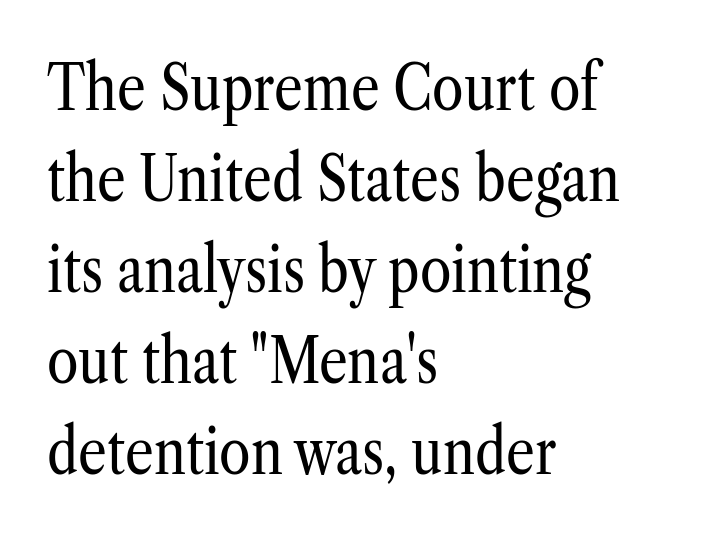
{"serif": "yes", "italic": "no", "bold": "no", "weight": "regular", "width": "condensed", "stroke_contrast": "low", "x_height": "medium", "monospaced": "no", "underline": "no", "align": "left", "line_spacing": "normal", "line_spacing_ratio": 1.42, "letter_spacing": "normal", "letter_spacing_em": 0.0, "glyph_px": 64}
